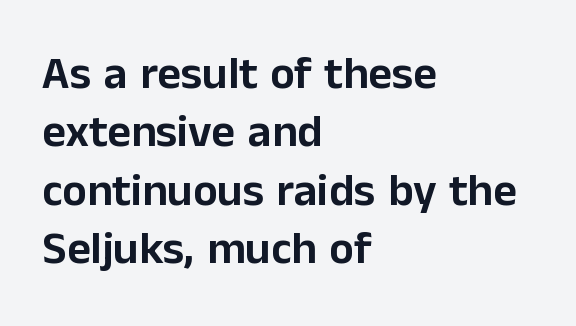
Notice how the stems are strictly vertical — no italics here. Regarding leading, the lines here are spaced in the standard way. Does the type have serifs? No, each stem ends abruptly. Only glyphs here, with clear space below each row. Is the letter spacing exaggerated? No — it looks like the ordinary default. Caption: multi-line text, flush left, ragged right.
